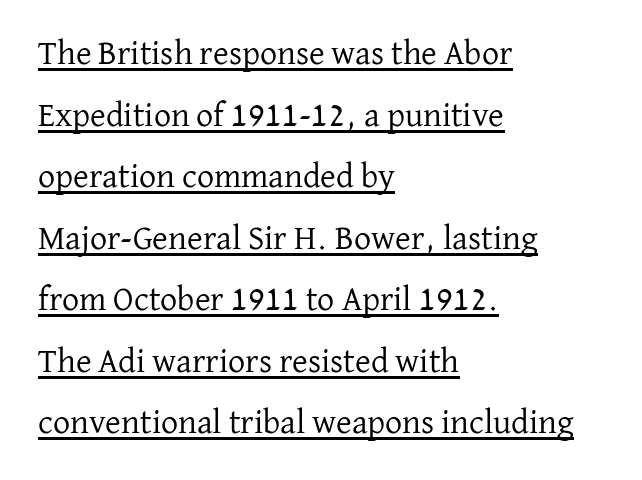
This rendering uses left alignment, leaving the right contour irregular. Does extra space separate the letters? No, they use regular spacing. The axis of the letterforms is exactly vertical. A typesetter would call this proportional, since set widths differ per character.
